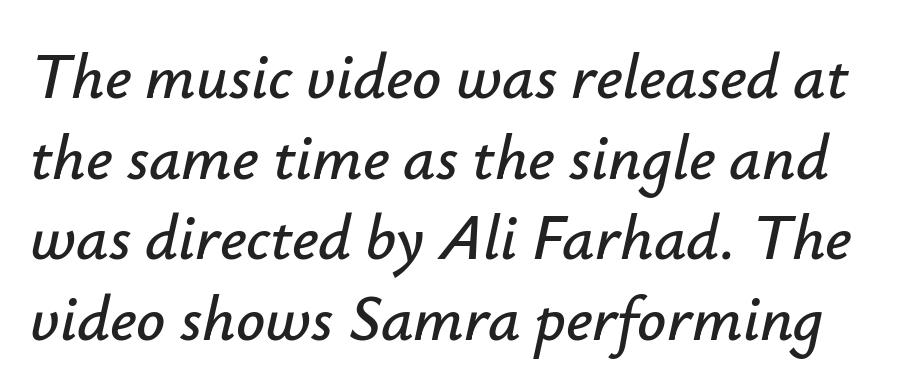
The image shows 64 px text type, italic (leaning right); set normal line spacing (1.26x), normal letter spacing, not underlined; low stroke contrast and a small x-height.
